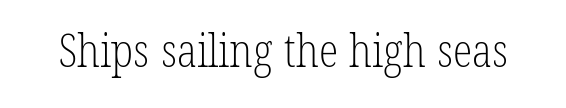
Q: Is the text bold? A: No.
Q: Is the typeface a serif or a sans-serif typeface? A: Serif.
Q: Is the text underlined? A: No.
Q: Is the spacing between letters normal or unusually wide? A: Normal.
Q: Width (condensed, normal, or wide)? A: Condensed.
Q: Stroke contrast? A: Low.
Q: x-height? A: Medium.
Q: Monospaced? A: No.
